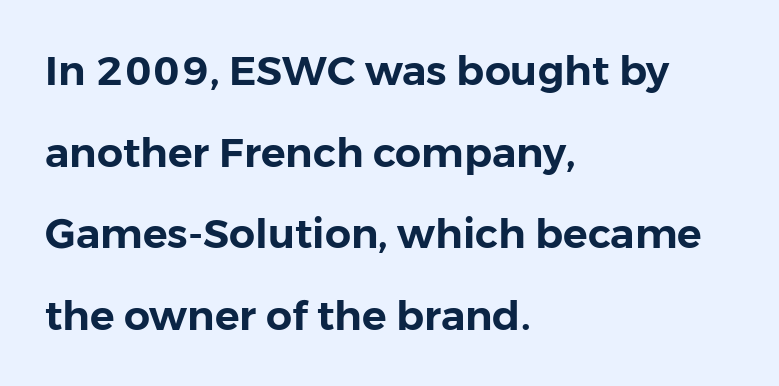
The typesetter chose a ragged-right arrangement here. Varying glyph widths throughout — classic text-font behaviour. Posture: straight, roman, zero tilt. Quick note: interline space is abundant. Observe the ordinary spacing: letters are neighbours, not strangers.
